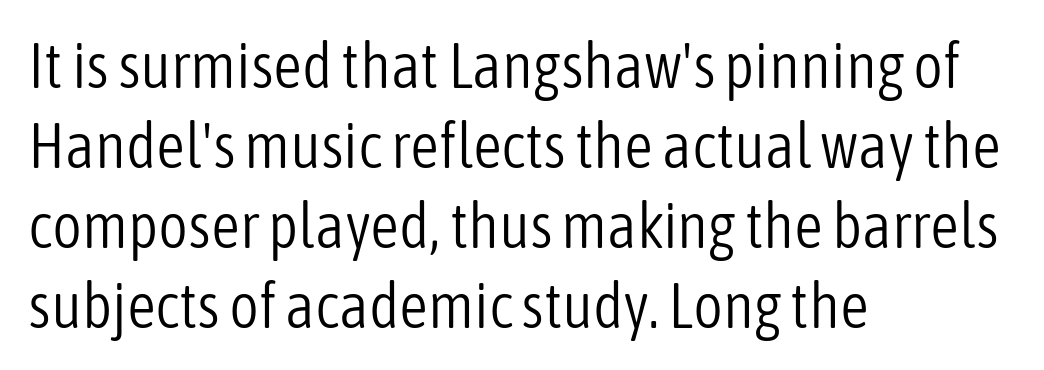
The image shows 64 px light, condensed sans-serif type, upright; set left-aligned, normal line spacing (1.25x), normal letter spacing, not underlined; low stroke contrast and a medium x-height.
